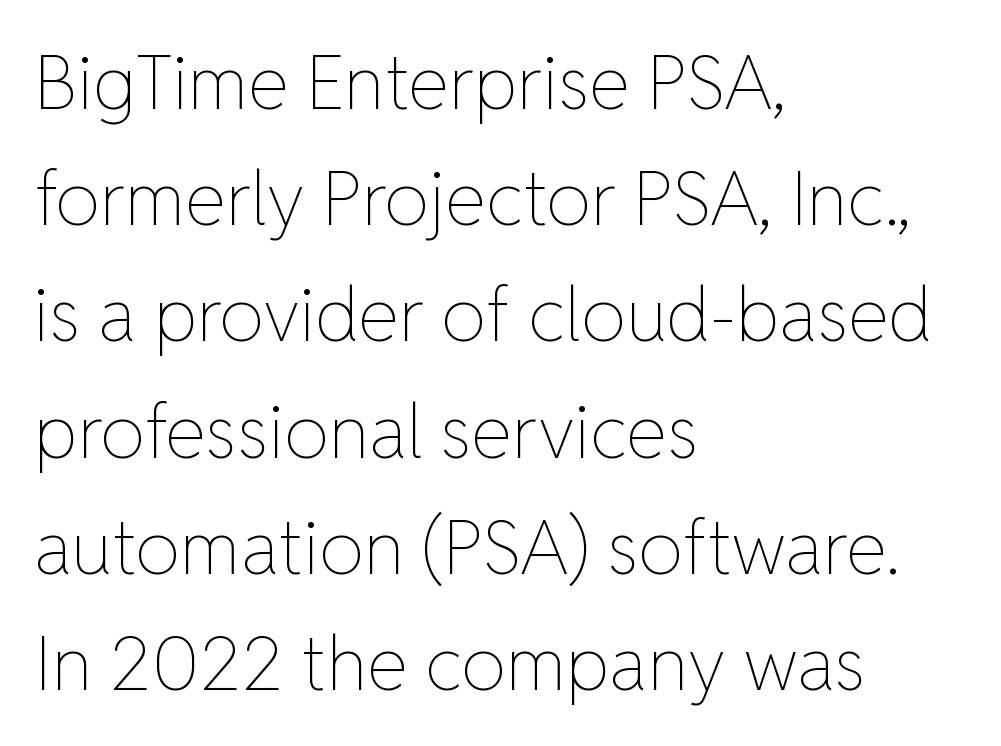
The image shows 74 px thin type, upright; set left-aligned, normal line spacing (1.57x), normal letter spacing, not underlined; low stroke contrast and a medium x-height.
